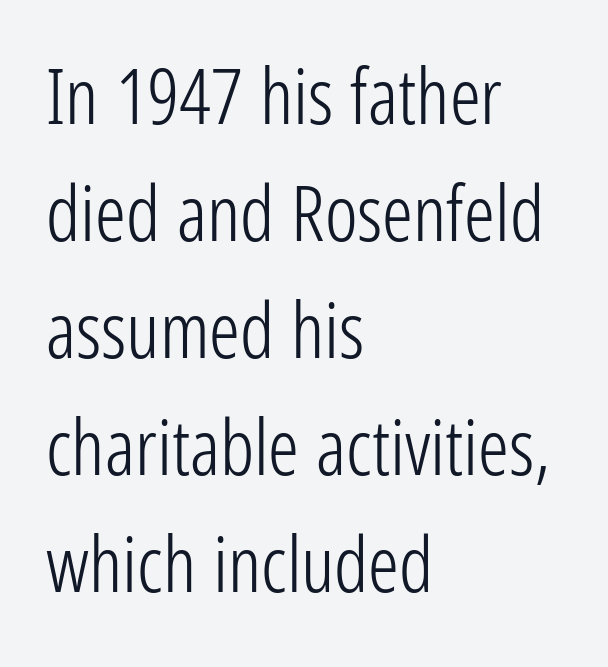
Q: Is the text bold? A: No.
Q: Is the text italic (slanted)? A: No, it is upright.
Q: Is the typeface a serif or a sans-serif typeface? A: Sans-serif.
Q: Is the text underlined? A: No.
Q: How is the paragraph aligned? A: Left-aligned.
Q: Is the spacing between letters normal or unusually wide? A: Normal.
Q: Is the spacing between lines tight, normal or loose? A: Normal.
Q: Width (condensed, normal, or wide)? A: Condensed.
Q: Stroke contrast? A: Low.
Q: x-height? A: Medium.
Q: Monospaced? A: No.
